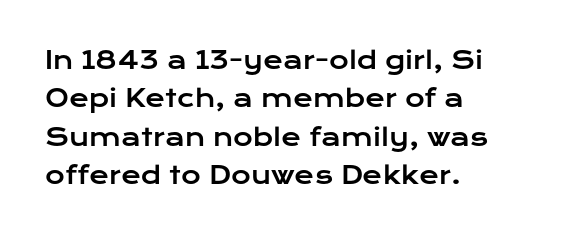
{"italic": "no", "underline": "no", "align": "left", "line_spacing": "normal", "line_spacing_ratio": 1.6, "letter_spacing": "normal", "letter_spacing_em": 0.0, "glyph_px": 24}
